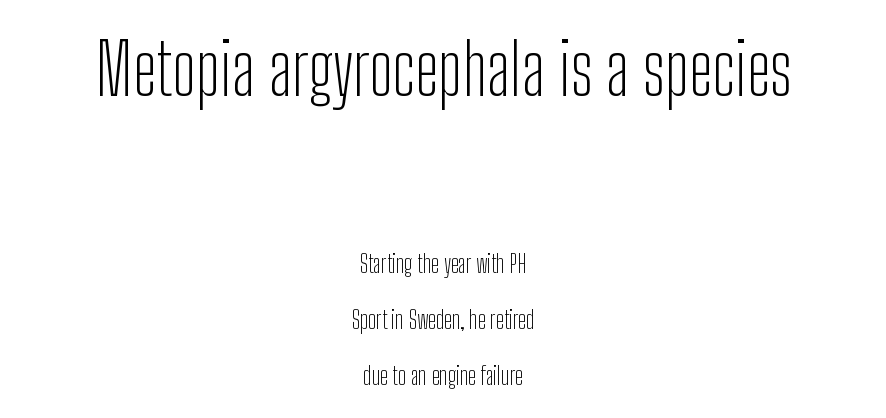
You could not count columns in this text — the font is proportionally spaced. Does the copy run flush right? No — it is centered line by line. Each new line begins a long way beneath the previous one. You can tell it's not italic because the verticals are truly vertical. Underline: absent.
